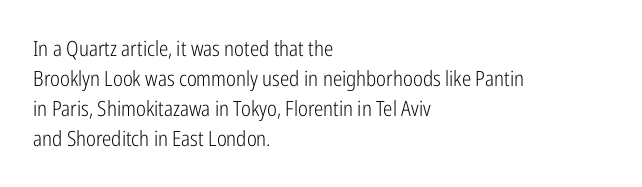
Q: Is the text bold? A: No.
Q: Is the text italic (slanted)? A: No, it is upright.
Q: Is the text underlined? A: No.
Q: How is the paragraph aligned? A: Left-aligned.
Q: Is the spacing between letters normal or unusually wide? A: Normal.
Q: Is the spacing between lines tight, normal or loose? A: Normal.
